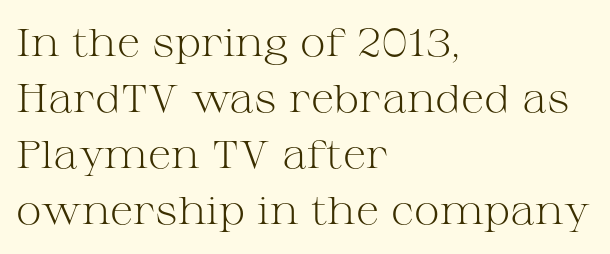
{"serif": "yes", "italic": "no", "bold": "no", "weight": "light", "width": "wide", "stroke_contrast": "medium", "x_height": "medium", "monospaced": "no", "underline": "no", "align": "left", "line_spacing": "normal", "line_spacing_ratio": 1.44, "letter_spacing": "normal", "letter_spacing_em": 0.0, "glyph_px": 39}
